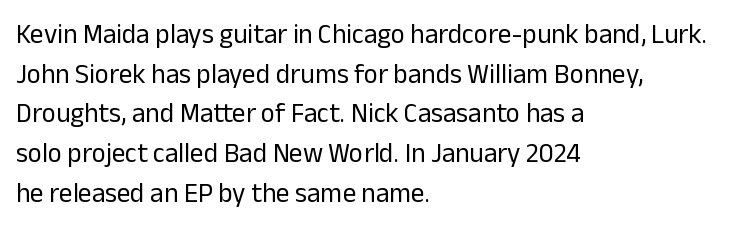
Q: Is the text bold? A: No.
Q: Is the text italic (slanted)? A: No, it is upright.
Q: Is the text underlined? A: No.
Q: How is the paragraph aligned? A: Left-aligned.
Q: Is the spacing between letters normal or unusually wide? A: Normal.
Q: Is the spacing between lines tight, normal or loose? A: Normal.
